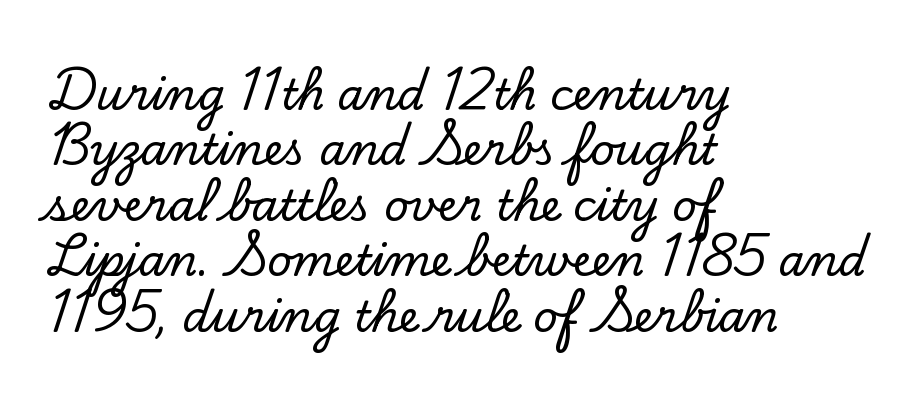
{"serif": "yes", "width": "normal", "stroke_contrast": "low", "x_height": "small", "monospaced": "no", "underline": "no", "align": "left", "line_spacing": "normal", "line_spacing_ratio": 1.29, "letter_spacing": "normal", "letter_spacing_em": 0.0, "glyph_px": 43}
